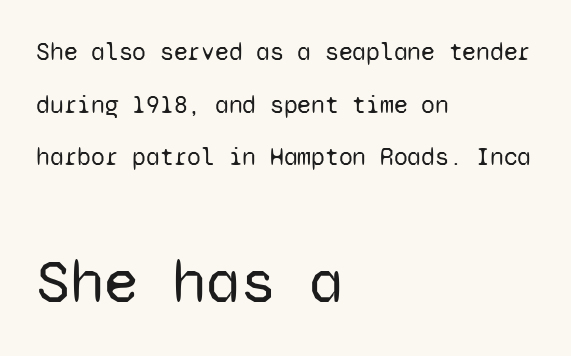
{"serif": "no", "italic": "no", "bold": "no", "weight": "regular", "width": "normal", "stroke_contrast": "low", "x_height": "medium", "monospaced": "yes", "underline": "no", "align": "left", "line_spacing": "loose", "line_spacing_ratio": 2.11, "letter_spacing": "normal", "letter_spacing_em": 0.0, "larger_block": "second", "size_ratio": 2.48, "glyph_px": 62}
